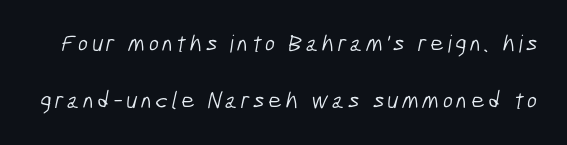
Heaviness? Minimal to ordinary, like unemphasized prose. Unmarked baselines from the first word to the last. Widely set lines give the paragraph a tall, airy silhouette.
